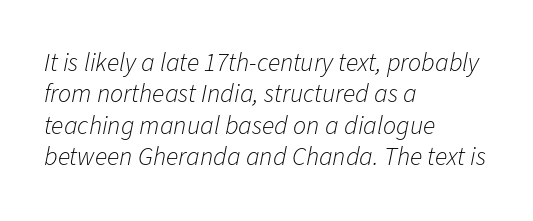
{"italic": "yes", "lean": "right", "slant_degrees": 11, "bold": "no", "underline": "no", "align": "left", "line_spacing_ratio": 1.21, "letter_spacing": "normal", "letter_spacing_em": 0.0, "glyph_px": 26}
